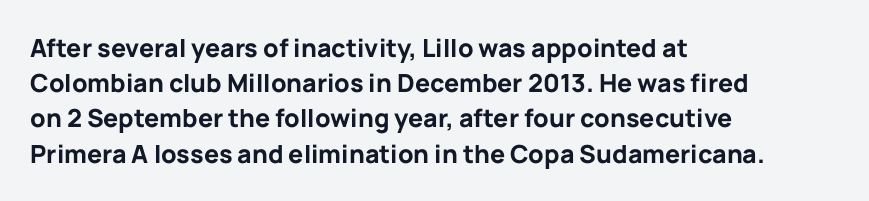
{"italic": "no", "bold": "yes", "underline": "no", "align": "left", "line_spacing": "normal", "line_spacing_ratio": 1.41, "letter_spacing": "normal", "letter_spacing_em": 0.0, "glyph_px": 25}
